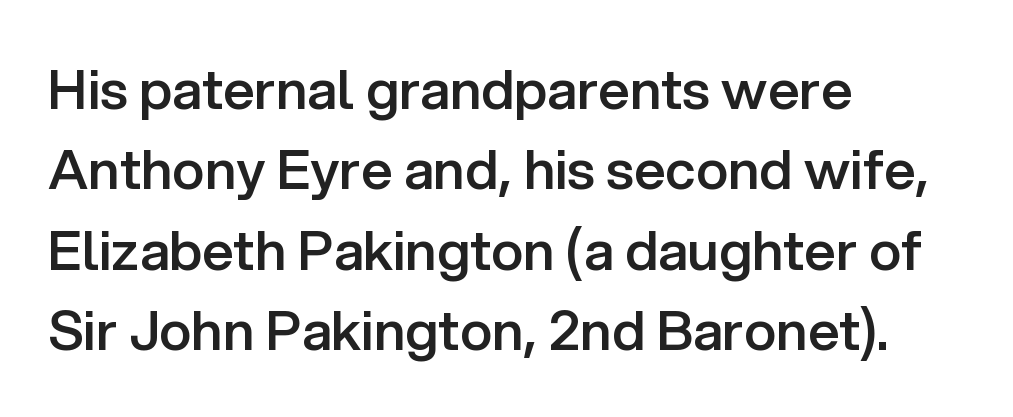
Q: Is the text bold? A: Semi-bold.
Q: Is the text italic (slanted)? A: No, it is upright.
Q: Is the typeface a serif or a sans-serif typeface? A: Sans-serif.
Q: Is the text underlined? A: No.
Q: How is the paragraph aligned? A: Left-aligned.
Q: Is the spacing between letters normal or unusually wide? A: Normal.
Q: Is the spacing between lines tight, normal or loose? A: Normal.
Q: Width (condensed, normal, or wide)? A: Normal.
Q: Stroke contrast? A: Low.
Q: x-height? A: Medium.
Q: Monospaced? A: No.
